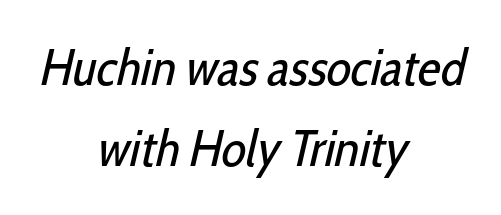
Q: Is the text bold? A: No.
Q: Is the typeface a serif or a sans-serif typeface? A: Sans-serif.
Q: Is the text underlined? A: No.
Q: How is the paragraph aligned? A: Centered.
Q: Is the spacing between letters normal or unusually wide? A: Normal.
Q: Is the spacing between lines tight, normal or loose? A: Normal.
Q: Width (condensed, normal, or wide)? A: Condensed.
Q: Stroke contrast? A: Low.
Q: x-height? A: Medium.
Q: Monospaced? A: No.
